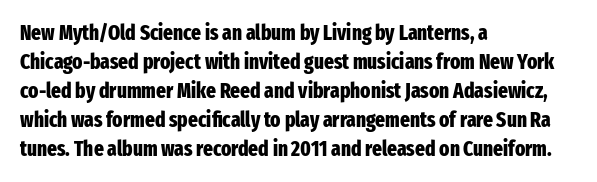
The lines are quadded left. These lines keep a tight, regular rhythm from letter to letter. The gap between lines stays unmarked. It's the straight-up-and-down kind of type. The rendering uses a moderate line-height, typical for paragraphs. Pretty heavy lettering here — definitely bold.
